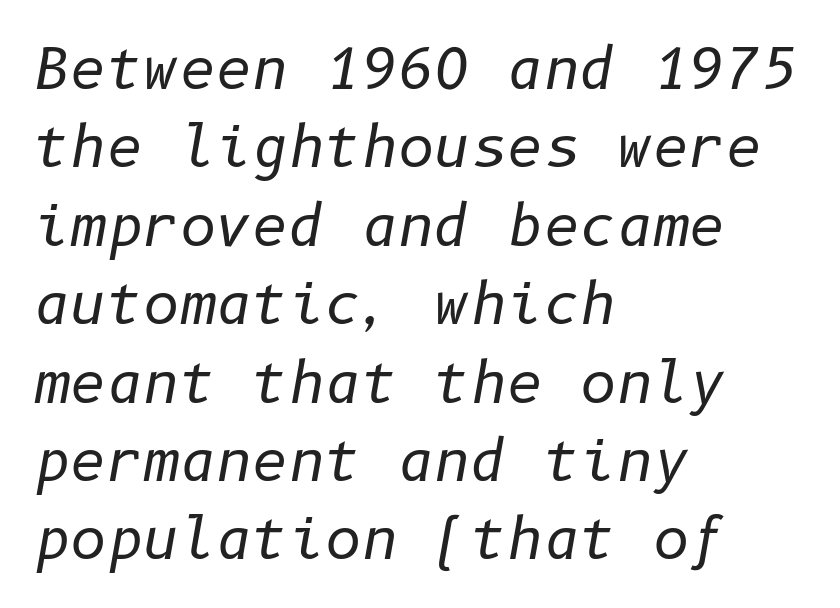
How would I describe the line gaps? Plain and ordinary. Characters follow at the spacing the type designer built in. This rendering uses left alignment, leaving the right contour irregular. The font's italic variant was chosen for this text. Honestly, there is no underline to notice here at all. A light-to-regular cut is what we see here.
